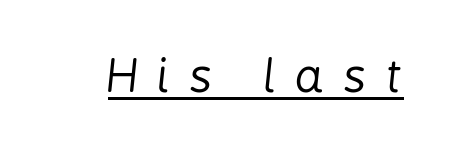
Students, observe the line beneath the letters — that is underlining. Each letter keeps its own natural width here, so spacing adapts to shape. Italic: yes, the glyphs are oblique. In terms of letterspacing, this is a distinctly airy, spread setting.
